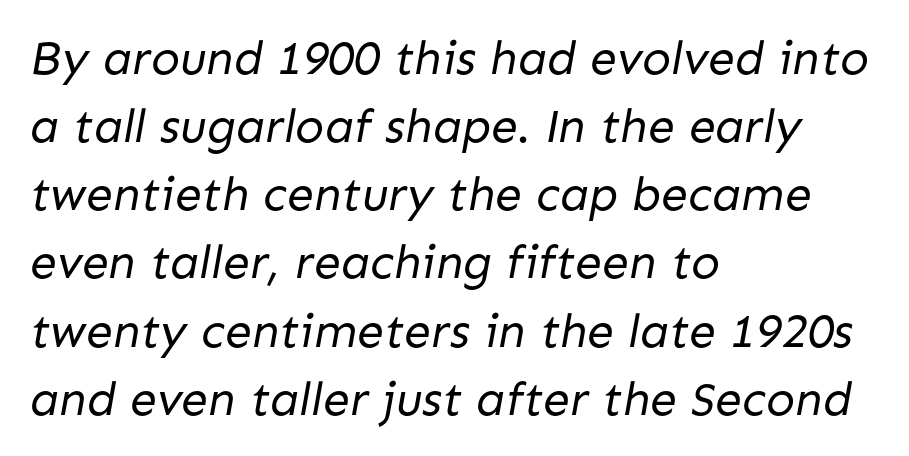
Q: Is the text bold? A: No.
Q: Is the typeface a serif or a sans-serif typeface? A: Sans-serif.
Q: Is the text underlined? A: No.
Q: How is the paragraph aligned? A: Left-aligned.
Q: Is the spacing between letters normal or unusually wide? A: Normal.
Q: Is the spacing between lines tight, normal or loose? A: Normal.
Q: Width (condensed, normal, or wide)? A: Normal.
Q: Stroke contrast? A: Low.
Q: x-height? A: Medium.
Q: Monospaced? A: No.
